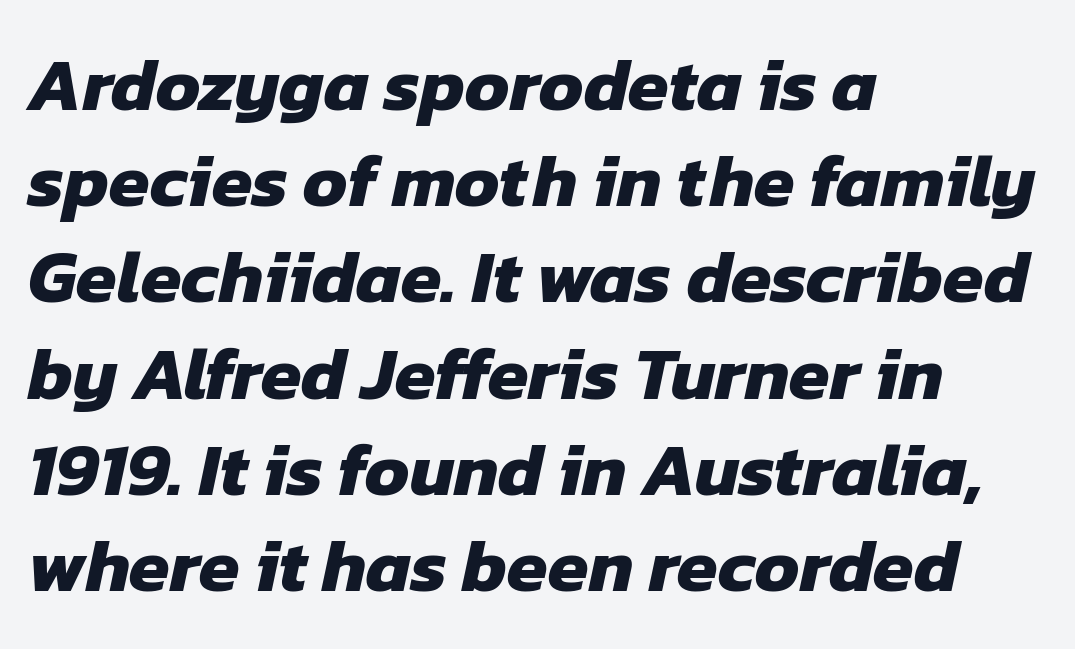
{"serif": "no", "bold": "yes", "weight": "heavy", "width": "normal", "stroke_contrast": "low", "x_height": "medium", "monospaced": "no", "underline": "no", "align": "left", "line_spacing": "normal", "line_spacing_ratio": 1.3, "letter_spacing": "normal", "letter_spacing_em": 0.0, "glyph_px": 74}
